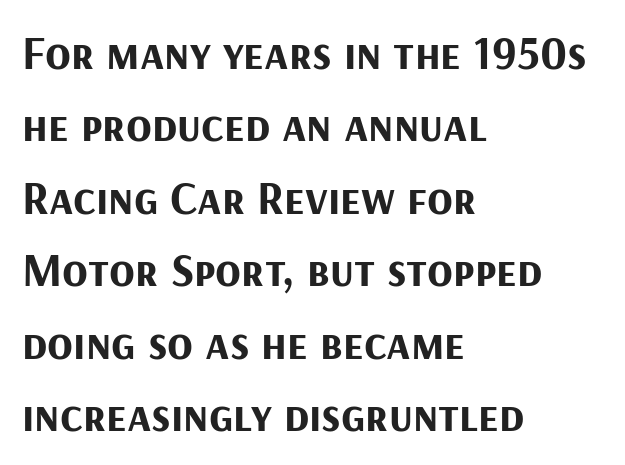
The image shows 47 px bold sans-serif type, upright; set left-aligned, normal line spacing (1.54x), normal letter spacing, not underlined; medium stroke contrast and a medium x-height.
